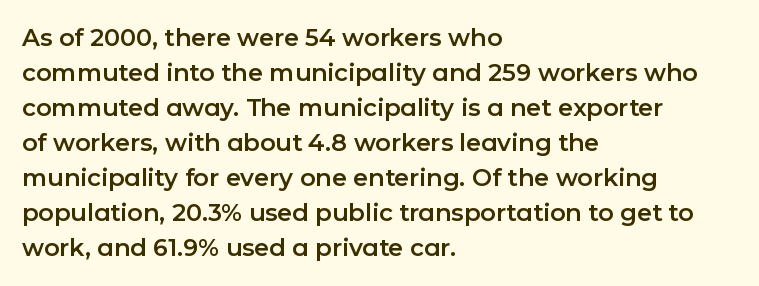
The image shows 24 px text type, upright; set left-aligned, normal line spacing (1.46x), normal letter spacing, not underlined.
